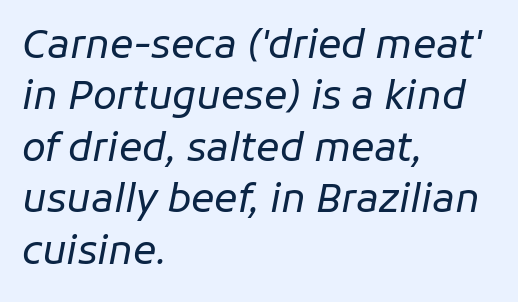
Q: Is the text bold? A: No.
Q: Is the text italic (slanted)? A: Yes, it leans right by about 11 degrees.
Q: Is the text underlined? A: No.
Q: How is the paragraph aligned? A: Left-aligned.
Q: Is the spacing between letters normal or unusually wide? A: Normal.
Q: Is the spacing between lines tight, normal or loose? A: Normal.
Q: Width (condensed, normal, or wide)? A: Normal.
Q: Stroke contrast? A: Low.
Q: x-height? A: Medium.
Q: Monospaced? A: No.
